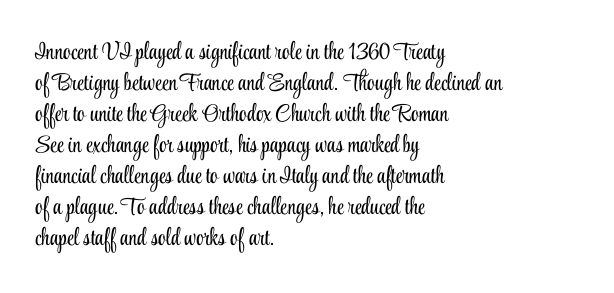
{"bold": "no", "underline": "no", "align": "left", "line_spacing": "normal", "line_spacing_ratio": 1.29, "letter_spacing": "normal", "letter_spacing_em": 0.0, "glyph_px": 24}
